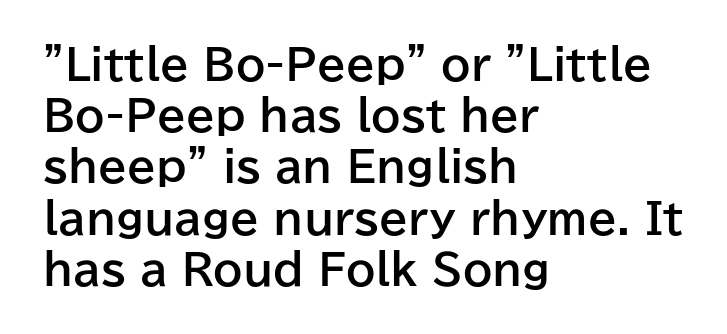
The passage is arranged the way most books set body copy — flush left. Nobody drew a line under any word here. Summary of weight: heavy, a full bold. Typographically, this falls in the sans-serif category. Italic? Not at all — the glyphs are vertical.
